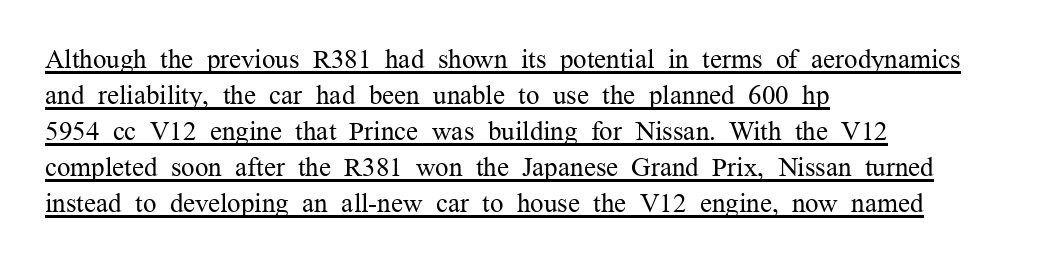
Q: Is the text bold? A: No.
Q: Is the text italic (slanted)? A: No, it is upright.
Q: Is the text underlined? A: Yes.
Q: How is the paragraph aligned? A: Left-aligned.
Q: Is the spacing between letters normal or unusually wide? A: Normal.
Q: Is the spacing between lines tight, normal or loose? A: Normal.
